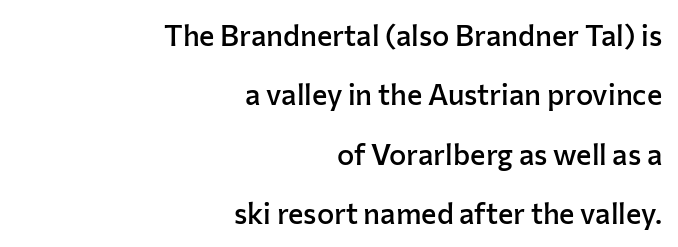
The ragged edge is on the left, which tells us the setting is flush right. The passage shown is typed in a proportional face where columns would drift. The words here are not underlined. If you measured baseline to baseline, you'd find a long distance. A typesetter would label this face a sans. Weight: semibold (demi).
